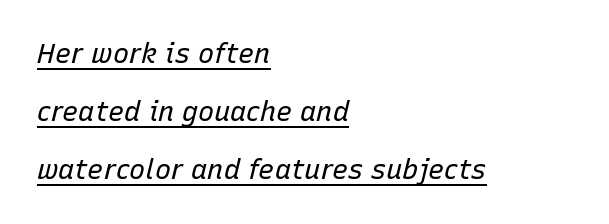
The image shows 27 px text type, italic (leaning right); set left-aligned, loose line spacing (2.15x), normal letter spacing, underlined.
